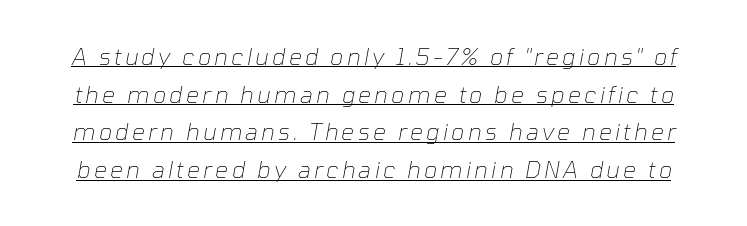
Leading: standard. Nothing heavy about these letters — not bold at all. Tall strokes in this sample are angled rather than plumb. This sample carries an underscore along the baseline area.
